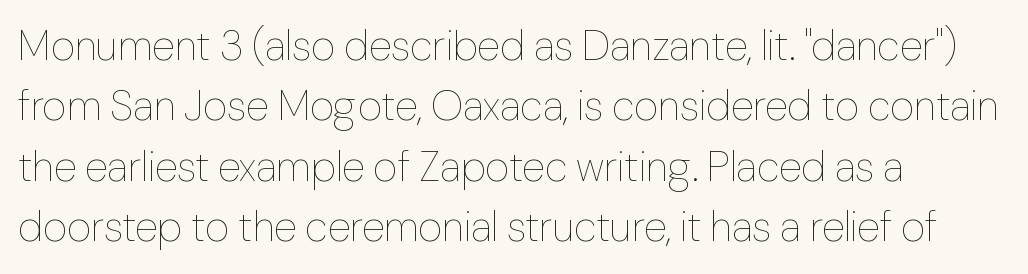
{"italic": "no", "bold": "no", "weight": "thin", "width": "normal", "stroke_contrast": "low", "x_height": "medium", "monospaced": "no", "underline": "no", "align": "left", "line_spacing": "normal", "line_spacing_ratio": 1.44, "letter_spacing": "normal", "letter_spacing_em": 0.0, "glyph_px": 42}
